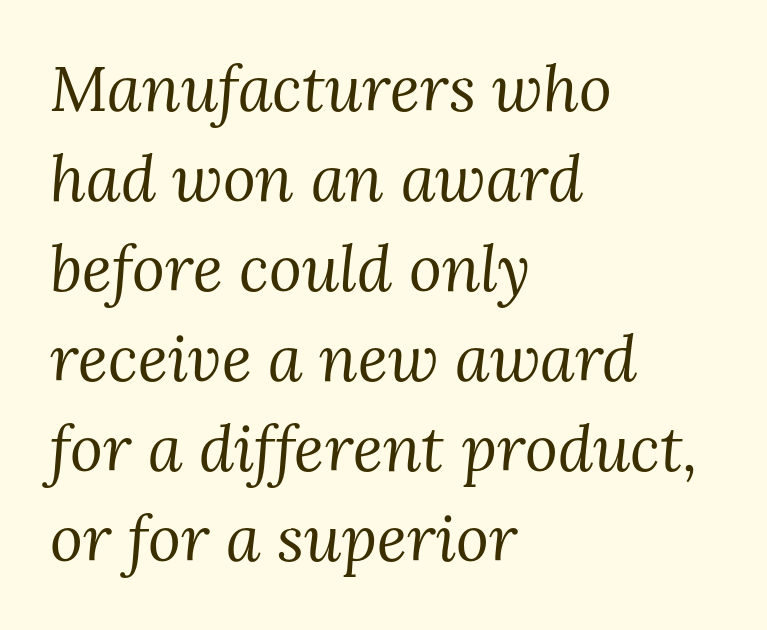
If you measured baseline to baseline, you'd find a middling distance. Where is the straight margin? On the left. Weight: in the light-to-regular range. Looks like regular typesetting: each glyph gets only the width it needs.
